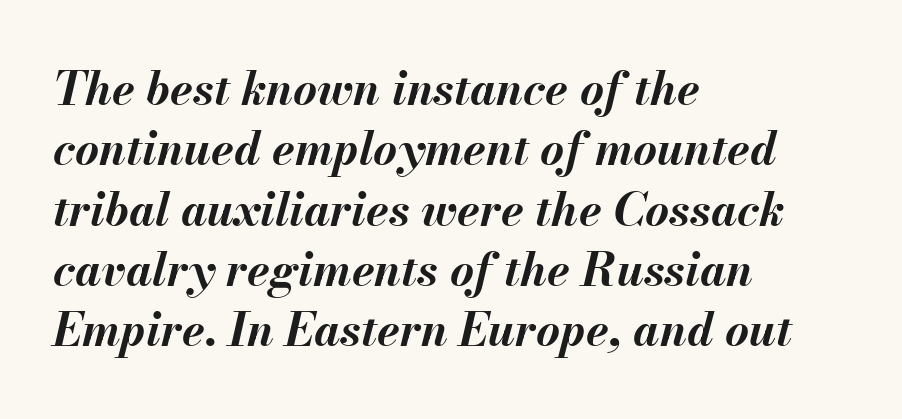
Q: Is the text bold? A: Yes.
Q: Is the text italic (slanted)? A: Yes, it leans right by about 13 degrees.
Q: Is the text underlined? A: No.
Q: How is the paragraph aligned? A: Left-aligned.
Q: Is the spacing between letters normal or unusually wide? A: Normal.
Q: Is the spacing between lines tight, normal or loose? A: Normal.
Q: Width (condensed, normal, or wide)? A: Normal.
Q: Stroke contrast? A: Medium.
Q: x-height? A: Small.
Q: Monospaced? A: No.
